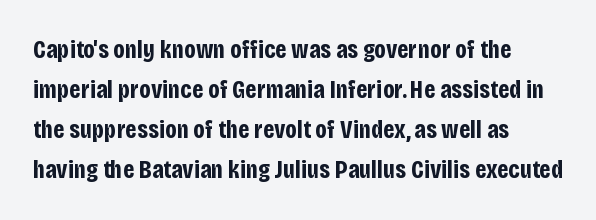
The image shows 26 px bold type, upright; set left-aligned, normal line spacing (1.54x), normal letter spacing, not underlined.
